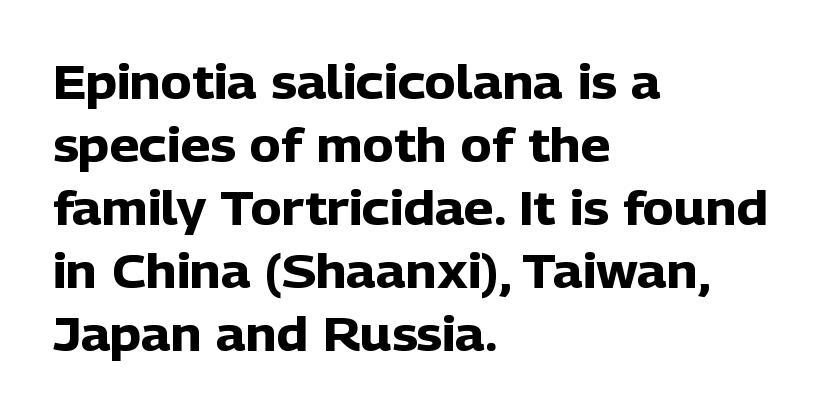
{"serif": "no", "italic": "no", "bold": "yes", "weight": "heavy", "width": "normal", "stroke_contrast": "low", "x_height": "medium", "monospaced": "no", "underline": "no", "align": "left", "line_spacing": "normal", "line_spacing_ratio": 1.34, "letter_spacing": "normal", "letter_spacing_em": 0.0, "glyph_px": 47}
